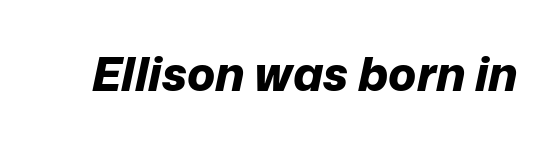
The rendering uses a bold face; every stroke is thick and dark. The line texture is even and compact thanks to regular tracking. Anything drawn beneath the words? Only blank space. A typesetter would call this proportional, since set widths differ per character. The font's italic variant was chosen for this text.
